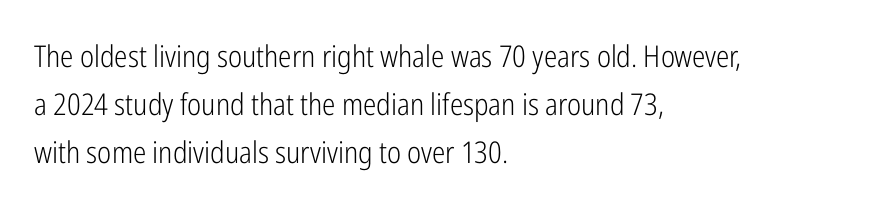
The image shows 30 px light, condensed sans-serif type, upright; set left-aligned, normal line spacing (1.6x), normal letter spacing, not underlined; low stroke contrast and a medium x-height.
